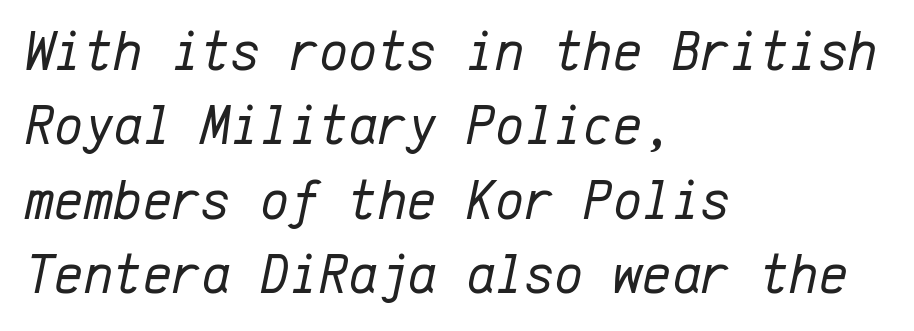
{"italic": "yes", "lean": "right", "slant_degrees": 12, "bold": "no", "weight": "regular", "width": "normal", "stroke_contrast": "low", "x_height": "medium", "monospaced": "yes", "underline": "no", "align": "left", "line_spacing": "normal", "line_spacing_ratio": 1.33, "letter_spacing": "normal", "letter_spacing_em": 0.0, "glyph_px": 56}
